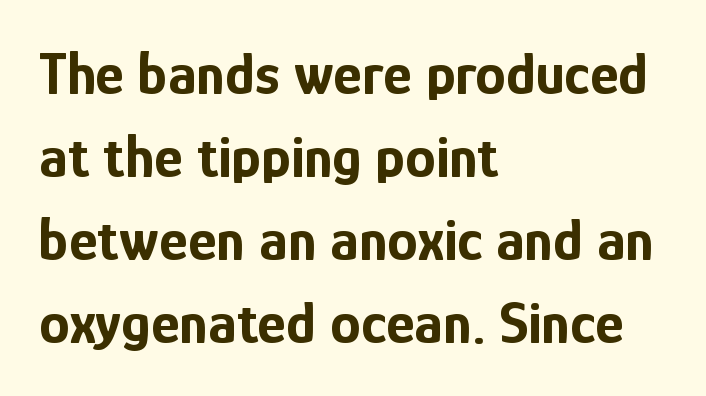
The image shows 61 px bold, condensed sans-serif type, upright; set left-aligned, normal line spacing (1.36x), normal letter spacing, not underlined; low stroke contrast and a medium x-height.
